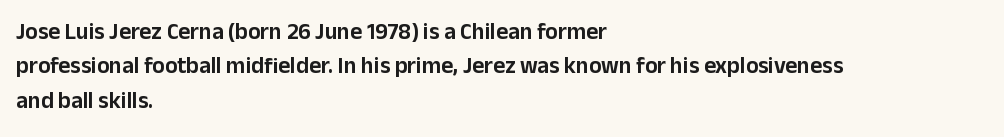
{"italic": "no", "underline": "no", "align": "left", "line_spacing": "normal", "line_spacing_ratio": 1.5, "letter_spacing": "normal", "letter_spacing_em": 0.0, "glyph_px": 23}
